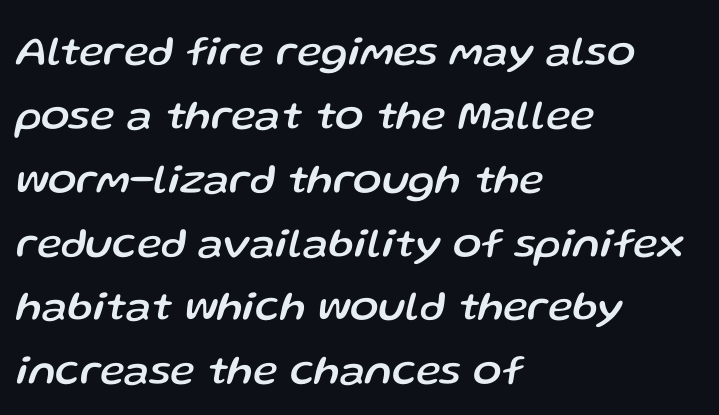
The image shows 42 px text type, italic (leaning right); set left-aligned, normal line spacing (1.52x), normal letter spacing, not underlined; low stroke contrast and a medium x-height.
